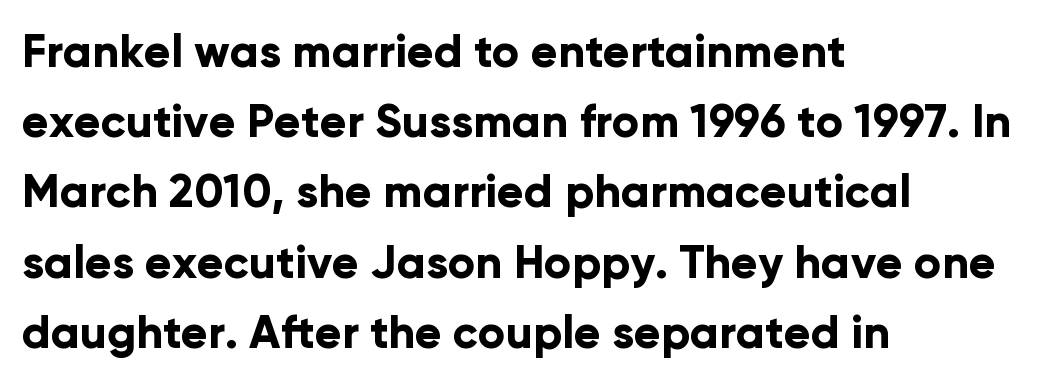
Rows of type keep a routine distance in the vertical direction. Vertical strokes here are truly vertical. Spacing between characters is what you'd get straight out of the box. Is the block centered? No — it sits flush against the left margin. Proportional: the letters do not fall into vertical columns. A sans-serif font was chosen for this passage.
